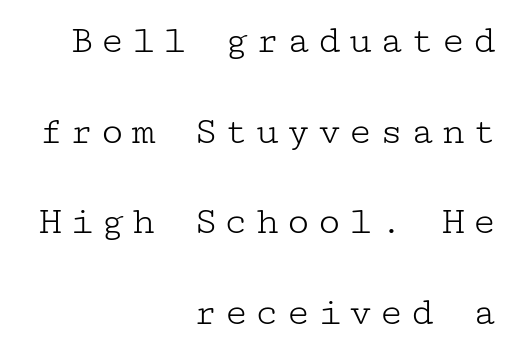
Unbolded letterforms with no extra heft. Decoration check: the copy has no underline. Successive baselines arrive slowly, with a big drop between each. Serif or sans? Serif — the stroke terminals have little feet.
